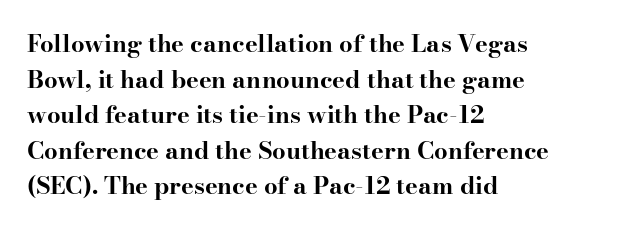
Q: Is the text bold? A: Yes.
Q: Is the text italic (slanted)? A: No, it is upright.
Q: Is the text underlined? A: No.
Q: How is the paragraph aligned? A: Left-aligned.
Q: Is the spacing between letters normal or unusually wide? A: Normal.
Q: Is the spacing between lines tight, normal or loose? A: Normal.
